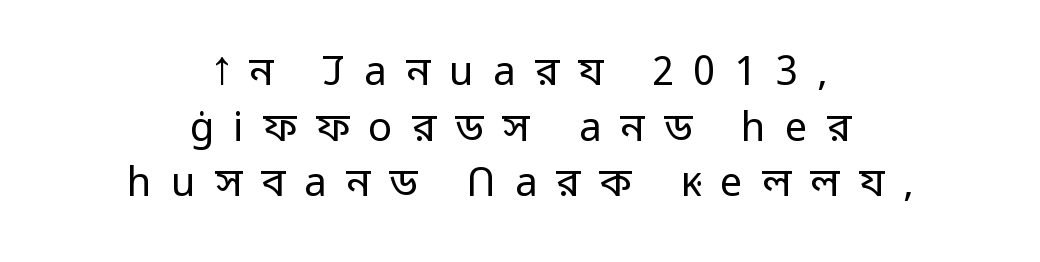
{"serif": "no", "italic": "no", "bold": "no", "weight": "regular", "width": "normal", "stroke_contrast": "low", "x_height": "medium", "monospaced": "no", "underline": "no", "align": "center", "line_spacing": "normal", "line_spacing_ratio": 1.39, "letter_spacing": "wide", "letter_spacing_em": 0.48, "glyph_px": 40}
